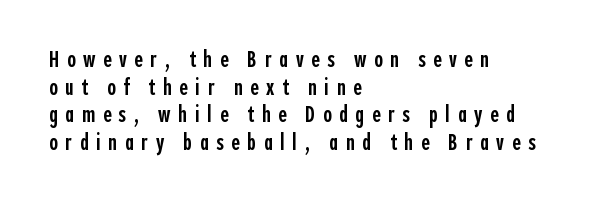
Q: Is the text bold? A: Semi-bold.
Q: Is the text italic (slanted)? A: No, it is upright.
Q: Is the text underlined? A: No.
Q: How is the paragraph aligned? A: Left-aligned.
Q: Is the spacing between letters normal or unusually wide? A: Unusually wide.
